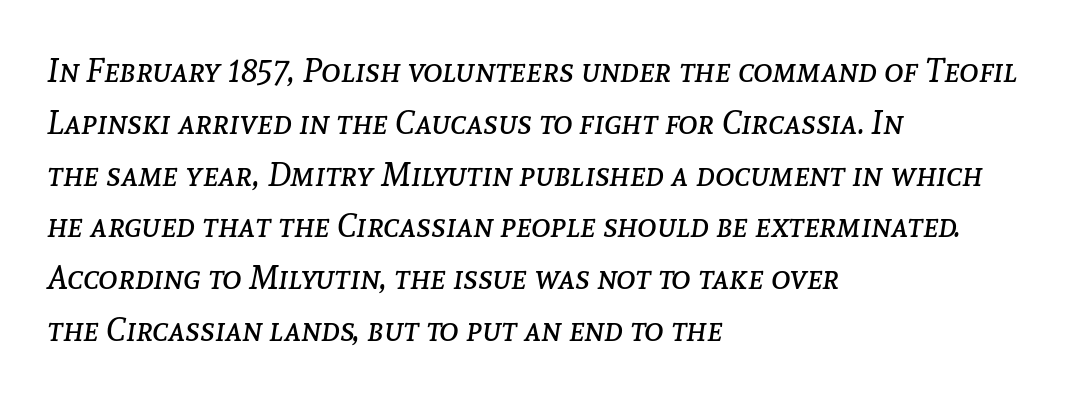
Compared with ordinary roman type, these characters are visibly tilted. Spacing between characters is what you'd get straight out of the box. Normally led — the rows are evenly, conventionally spaced. The baseline area is clear.
